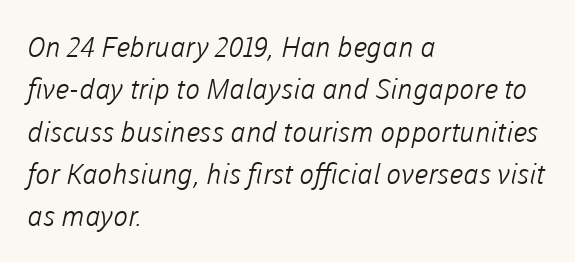
Q: Is the text bold? A: No.
Q: Is the typeface a serif or a sans-serif typeface? A: Sans-serif.
Q: Is the text underlined? A: No.
Q: How is the paragraph aligned? A: Left-aligned.
Q: Is the spacing between letters normal or unusually wide? A: Normal.
Q: Is the spacing between lines tight, normal or loose? A: Normal.
Q: Width (condensed, normal, or wide)? A: Normal.
Q: Stroke contrast? A: Low.
Q: x-height? A: Medium.
Q: Monospaced? A: No.
